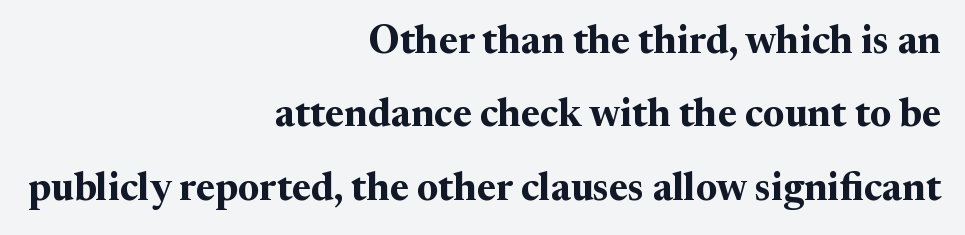
Plenty of ink on the page — the face is bold. Spacing between characters is what you'd get straight out of the box. Is this a fixed-width face? No — the glyphs have proportional, varying widths. Serifs: yes, visible at the terminals of the letterforms. Check under the words: just untouched page. Reading down the block, your eye finds every line finishing at a fixed right position.
